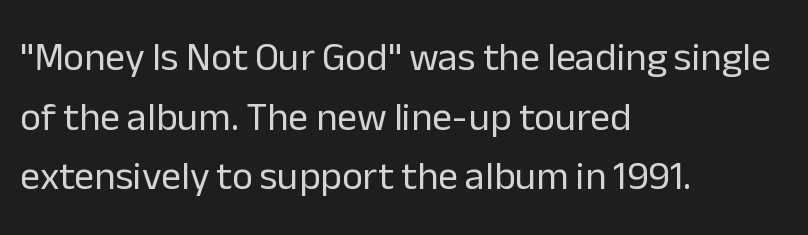
The image shows 40 px regular-weight sans-serif type, upright; set left-aligned, normal line spacing (1.49x), normal letter spacing, not underlined; low stroke contrast and a medium x-height.
